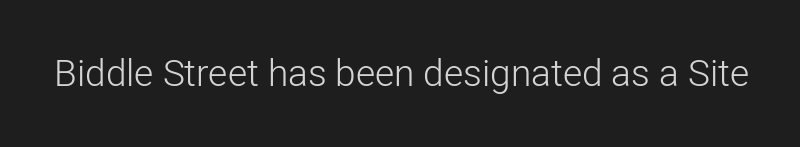
Q: Is the text bold? A: No.
Q: Is the text italic (slanted)? A: No, it is upright.
Q: Is the typeface a serif or a sans-serif typeface? A: Sans-serif.
Q: Is the text underlined? A: No.
Q: Is the spacing between letters normal or unusually wide? A: Normal.
Q: Width (condensed, normal, or wide)? A: Normal.
Q: Stroke contrast? A: Low.
Q: x-height? A: Medium.
Q: Monospaced? A: No.
